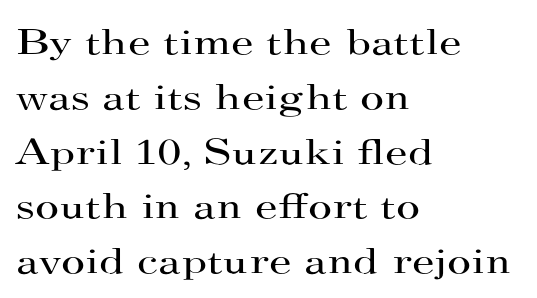
Q: Is the text bold? A: No.
Q: Is the text italic (slanted)? A: No, it is upright.
Q: Is the typeface a serif or a sans-serif typeface? A: Serif.
Q: Is the text underlined? A: No.
Q: How is the paragraph aligned? A: Left-aligned.
Q: Is the spacing between letters normal or unusually wide? A: Normal.
Q: Is the spacing between lines tight, normal or loose? A: Normal.
Q: Width (condensed, normal, or wide)? A: Wide.
Q: Stroke contrast? A: High.
Q: x-height? A: Small.
Q: Monospaced? A: No.
